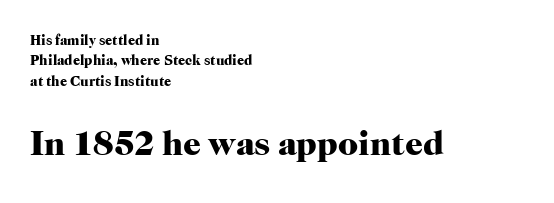
Size hierarchy here favors the trailing block over the leading one. Each glyph is drawn with heavy, bold strokes. Every character sits straight up, as roman type does. The gaps between neighbouring characters are ordinary and unremarkable. The typeface chosen for these lines features serifs. This rendering features lettering with no underline.
